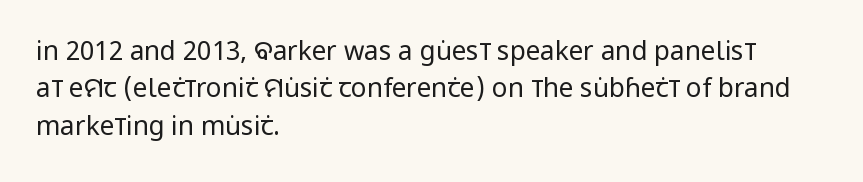
Q: Is the text bold? A: No.
Q: Is the text italic (slanted)? A: No, it is upright.
Q: Is the text underlined? A: No.
Q: How is the paragraph aligned? A: Left-aligned.
Q: Is the spacing between letters normal or unusually wide? A: Normal.
Q: Is the spacing between lines tight, normal or loose? A: Normal.
